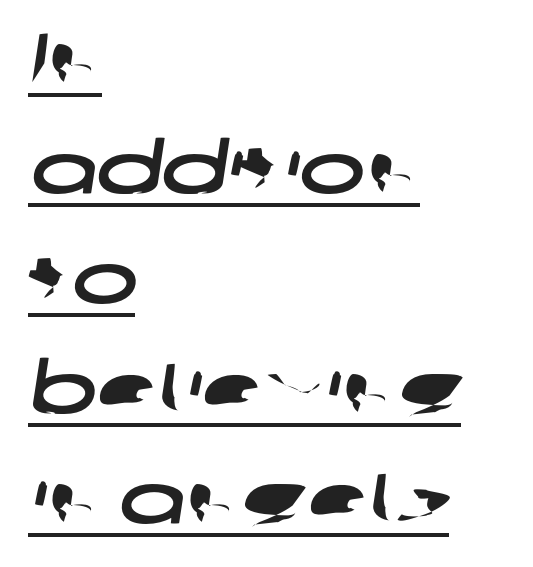
{"serif": "no", "width": "wide", "stroke_contrast": "low", "x_height": "medium", "monospaced": "no", "underline": "yes", "align": "left", "line_spacing": "normal", "line_spacing_ratio": 1.57, "letter_spacing": "normal", "letter_spacing_em": 0.0, "glyph_px": 70}
